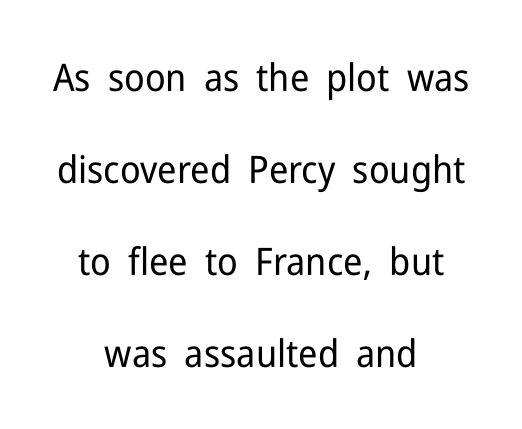
Q: Is the text bold? A: No.
Q: Is the text italic (slanted)? A: No, it is upright.
Q: Is the typeface a serif or a sans-serif typeface? A: Sans-serif.
Q: Is the text underlined? A: No.
Q: How is the paragraph aligned? A: Centered.
Q: Is the spacing between letters normal or unusually wide? A: Normal.
Q: Is the spacing between lines tight, normal or loose? A: Loose.
Q: Width (condensed, normal, or wide)? A: Normal.
Q: Stroke contrast? A: Low.
Q: x-height? A: Medium.
Q: Monospaced? A: No.
